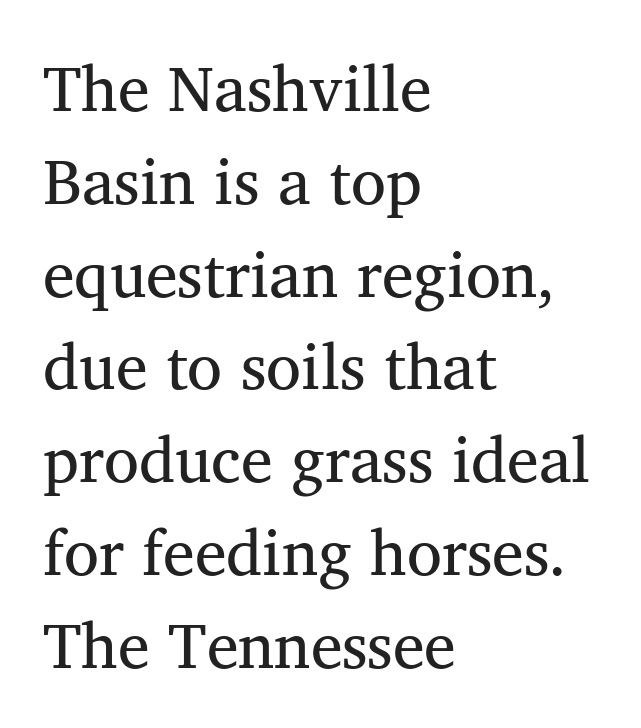
The image shows 64 px regular-weight serif type; set left-aligned, normal line spacing (1.45x), normal letter spacing, not underlined; medium stroke contrast and a medium x-height.
